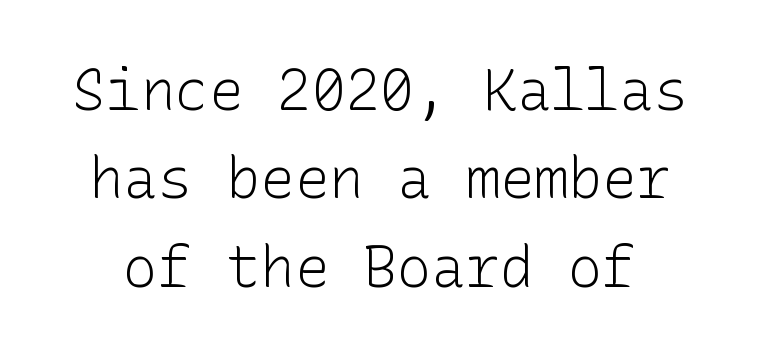
The passage shown is typeset with a sans-serif family. Beneath every word, the page is bare. Letters have the restrained weight of plain body copy at most. The horizontal fit of the characters is conventional and even.
